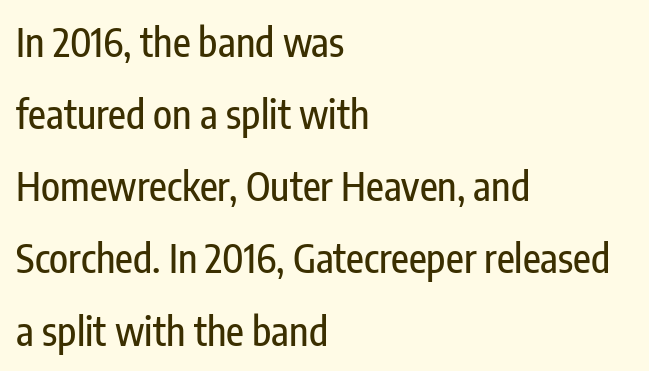
Q: Is the text italic (slanted)? A: No, it is upright.
Q: Is the typeface a serif or a sans-serif typeface? A: Sans-serif.
Q: Is the text underlined? A: No.
Q: How is the paragraph aligned? A: Left-aligned.
Q: Is the spacing between letters normal or unusually wide? A: Normal.
Q: Width (condensed, normal, or wide)? A: Condensed.
Q: Stroke contrast? A: Low.
Q: x-height? A: Medium.
Q: Monospaced? A: No.
